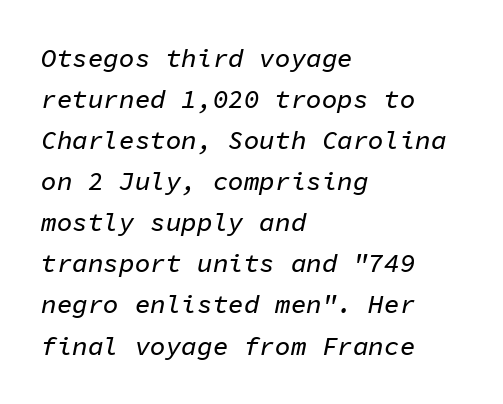
The image shows 26 px text type, italic (leaning right); set left-aligned, normal line spacing (1.58x), normal letter spacing, not underlined.
